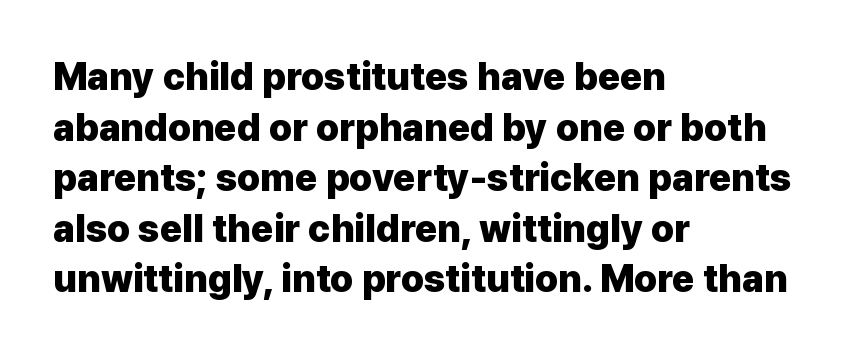
The image shows 38 px heavy sans-serif type, upright; set left-aligned, normal line spacing (1.33x), normal letter spacing, not underlined; low stroke contrast and a medium x-height.
